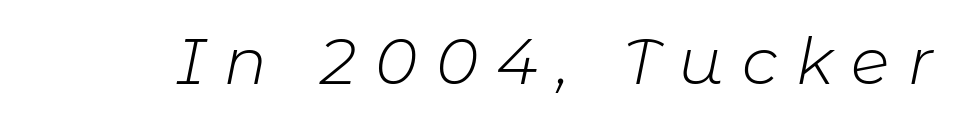
Q: Is the text bold? A: No.
Q: Is the text italic (slanted)? A: Yes, it leans right by about 11 degrees.
Q: Is the text underlined? A: No.
Q: Is the spacing between letters normal or unusually wide? A: Unusually wide.
Q: Width (condensed, normal, or wide)? A: Normal.
Q: Stroke contrast? A: Low.
Q: x-height? A: Medium.
Q: Monospaced? A: No.
